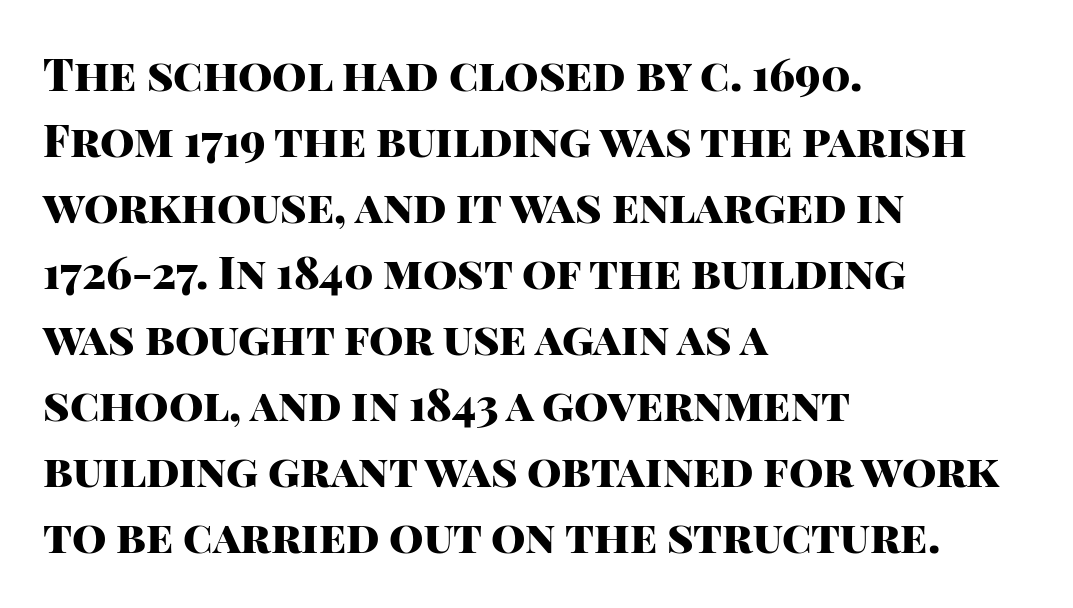
{"serif": "no", "italic": "no", "bold": "yes", "weight": "heavy", "width": "normal", "stroke_contrast": "high", "x_height": "large", "monospaced": "no", "underline": "no", "align": "left", "line_spacing": "normal", "line_spacing_ratio": 1.5, "letter_spacing": "normal", "letter_spacing_em": 0.0, "glyph_px": 44}
